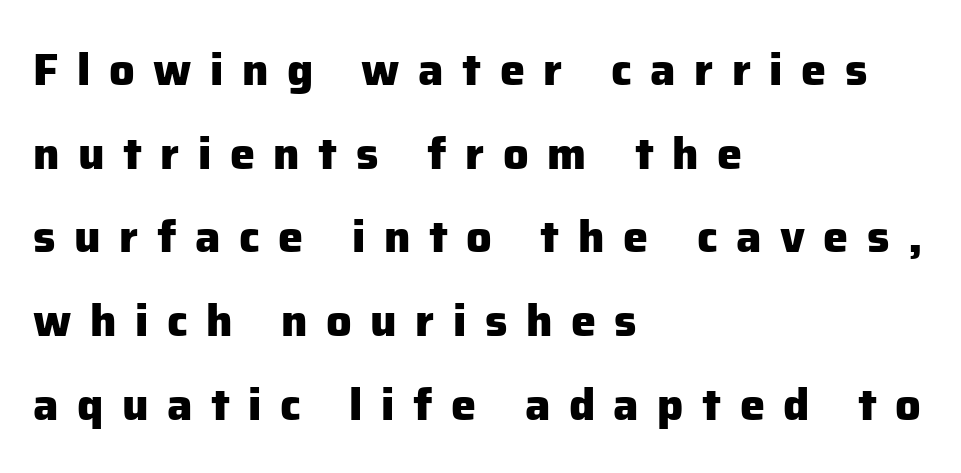
{"serif": "no", "italic": "no", "bold": "yes", "weight": "heavy", "width": "normal", "stroke_contrast": "low", "x_height": "medium", "monospaced": "no", "underline": "no", "align": "left", "line_spacing_ratio": 1.86, "letter_spacing": "wide", "letter_spacing_em": 0.41, "glyph_px": 45}
